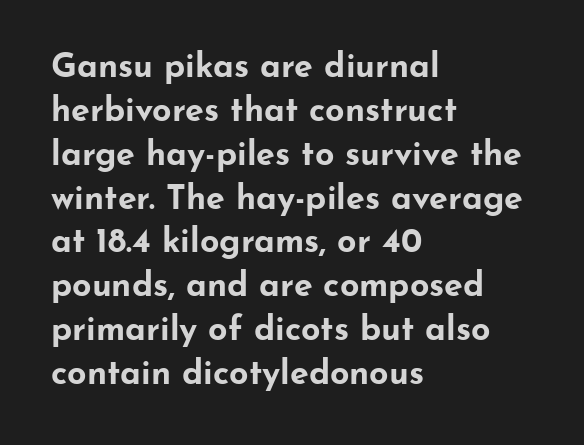
Q: Is the text bold? A: Yes.
Q: Is the text italic (slanted)? A: No, it is upright.
Q: Is the typeface a serif or a sans-serif typeface? A: Sans-serif.
Q: Is the text underlined? A: No.
Q: How is the paragraph aligned? A: Left-aligned.
Q: Is the spacing between letters normal or unusually wide? A: Normal.
Q: Is the spacing between lines tight, normal or loose? A: Normal.
Q: Width (condensed, normal, or wide)? A: Wide.
Q: Stroke contrast? A: Low.
Q: x-height? A: Small.
Q: Monospaced? A: No.
